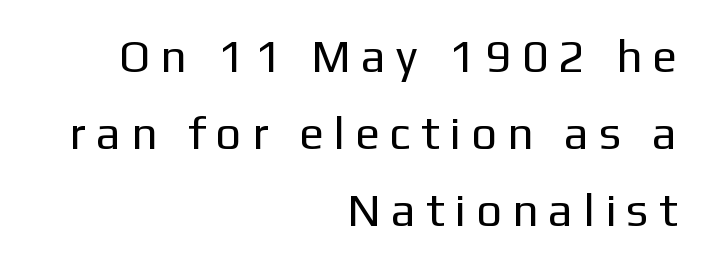
{"serif": "no", "italic": "no", "bold": "no", "weight": "regular", "width": "normal", "stroke_contrast": "low", "x_height": "medium", "monospaced": "no", "underline": "no", "align": "right", "line_spacing": "normal", "line_spacing_ratio": 1.67, "letter_spacing": "wide", "letter_spacing_em": 0.22, "glyph_px": 46}
